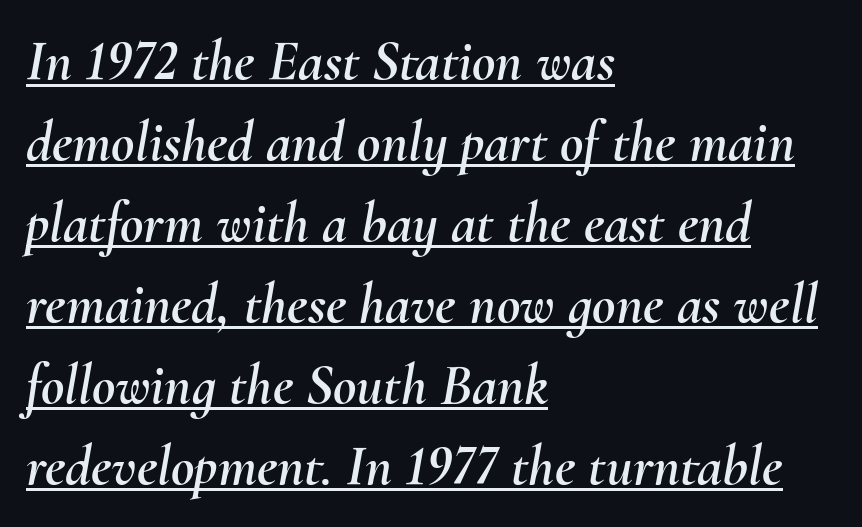
Q: Is the text italic (slanted)? A: Yes, it leans right by about 10 degrees.
Q: Is the text underlined? A: Yes.
Q: How is the paragraph aligned? A: Left-aligned.
Q: Is the spacing between letters normal or unusually wide? A: Normal.
Q: Is the spacing between lines tight, normal or loose? A: Normal.
Q: Width (condensed, normal, or wide)? A: Normal.
Q: Stroke contrast? A: Medium.
Q: x-height? A: Small.
Q: Monospaced? A: No.
